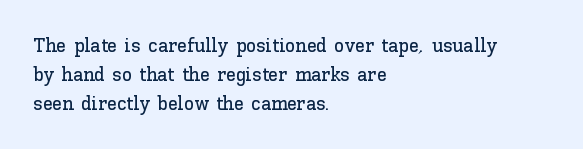
The image shows 20 px text type, upright; set left-aligned, normal line spacing (1.45x), normal letter spacing, not underlined.
